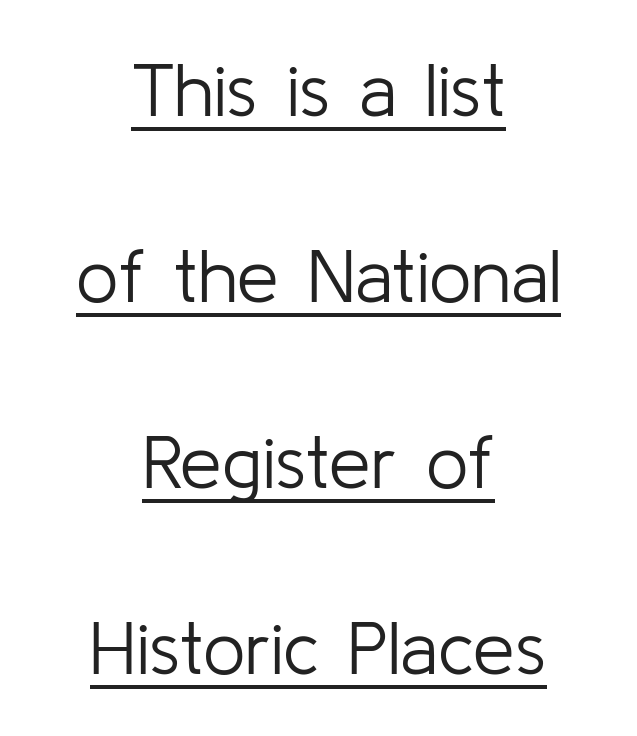
{"serif": "no", "italic": "no", "bold": "no", "weight": "light", "width": "normal", "stroke_contrast": "low", "x_height": "medium", "monospaced": "no", "underline": "yes", "align": "center", "line_spacing": "loose", "line_spacing_ratio": 2.48, "letter_spacing": "normal", "letter_spacing_em": 0.0, "glyph_px": 75}
